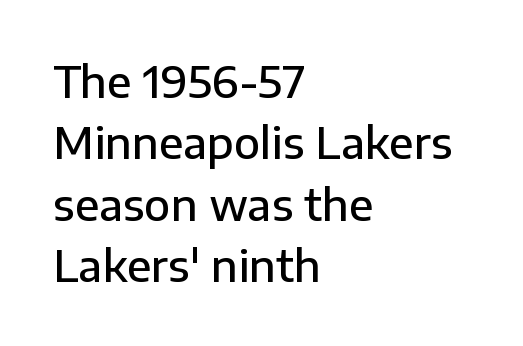
The image shows 43 px semibold sans-serif type, upright; set left-aligned, normal line spacing (1.43x), normal letter spacing, not underlined; low stroke contrast and a medium x-height.
